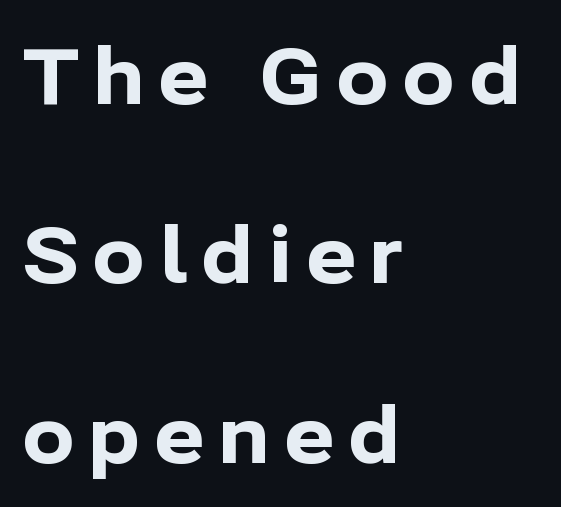
Emphasis by weight is at full strength: bold. These lines stand farther apart than default settings would place them. Unmarked baselines from the first word to the last. Rendered with straight, roman letterforms.
